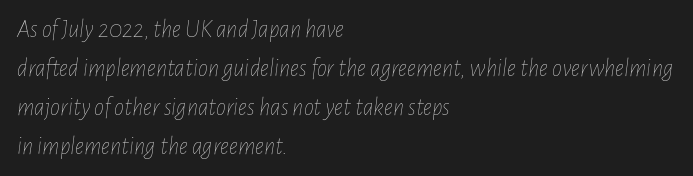
{"italic": "yes", "lean": "right", "slant_degrees": 7, "bold": "no", "underline": "no", "align": "left", "line_spacing": "normal", "line_spacing_ratio": 1.56, "letter_spacing": "normal", "letter_spacing_em": 0.0, "glyph_px": 25}
